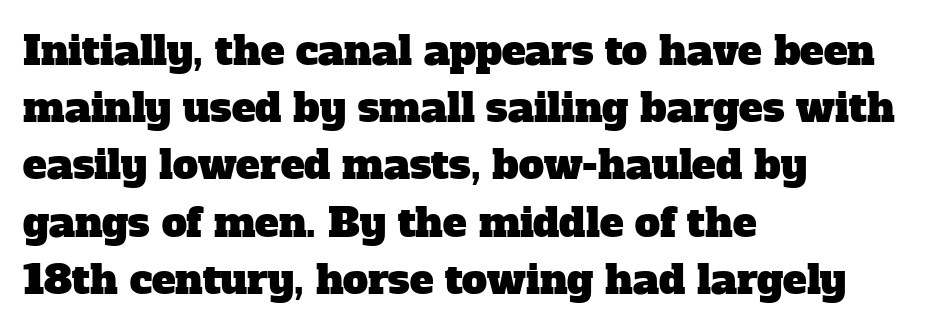
{"serif": "yes", "width": "normal", "stroke_contrast": "low", "x_height": "medium", "monospaced": "no", "underline": "no", "align": "left", "line_spacing": "normal", "line_spacing_ratio": 1.43, "letter_spacing": "normal", "letter_spacing_em": 0.0, "glyph_px": 40}
